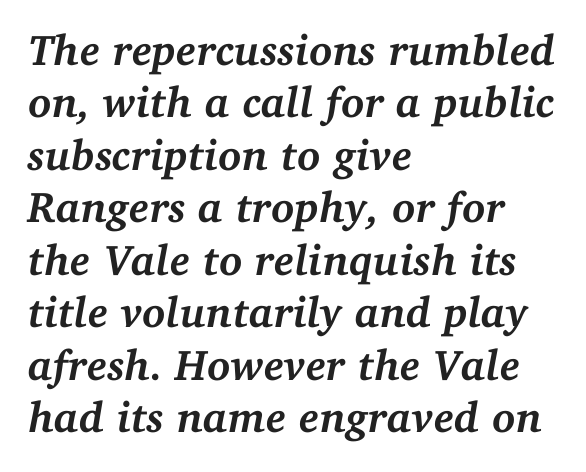
The image shows 43 px semibold serif type, italic (leaning right); set left-aligned, line spacing 1.22x, normal letter spacing, not underlined; medium stroke contrast and a medium x-height.
